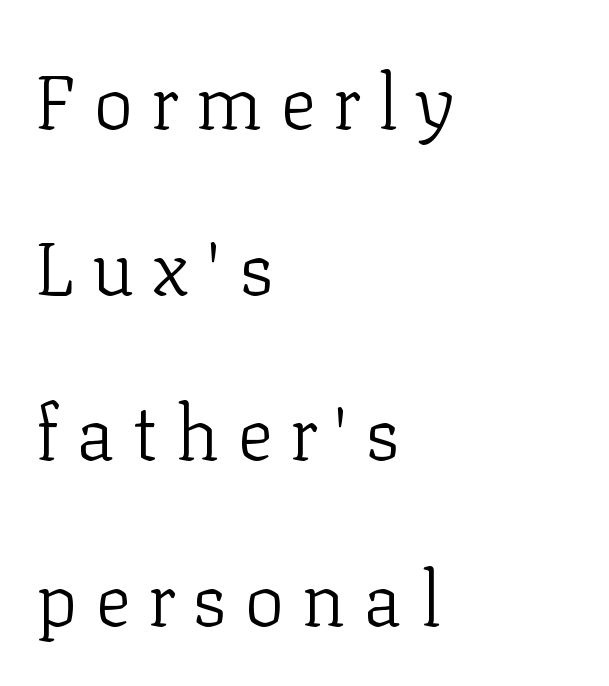
Q: Is the text bold? A: No.
Q: Is the text italic (slanted)? A: No, it is upright.
Q: Is the typeface a serif or a sans-serif typeface? A: Serif.
Q: Is the text underlined? A: No.
Q: How is the paragraph aligned? A: Left-aligned.
Q: Is the spacing between letters normal or unusually wide? A: Unusually wide.
Q: Is the spacing between lines tight, normal or loose? A: Loose.
Q: Width (condensed, normal, or wide)? A: Normal.
Q: Stroke contrast? A: Low.
Q: x-height? A: Medium.
Q: Monospaced? A: No.
